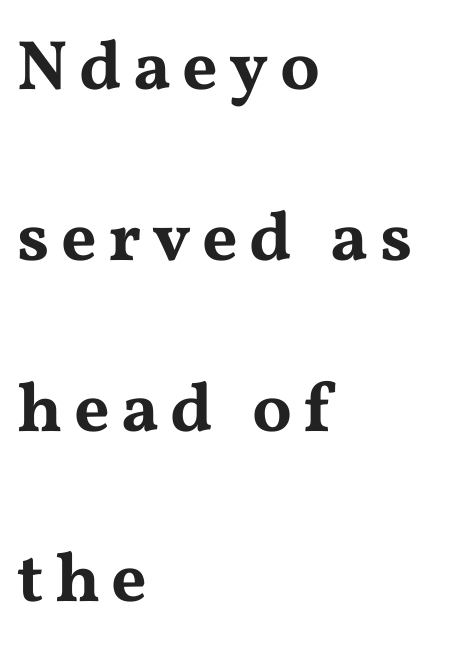
Loosely led — the rows are spread out. Letterform terminals end in serifs throughout the passage. The paragraph has a hard left edge and a soft right edge. Letters rest on an invisible, unmarked baseline.
